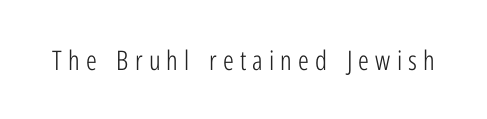
{"italic": "no", "bold": "no", "underline": "no", "letter_spacing": "wide", "letter_spacing_em": 0.23, "glyph_px": 27}
